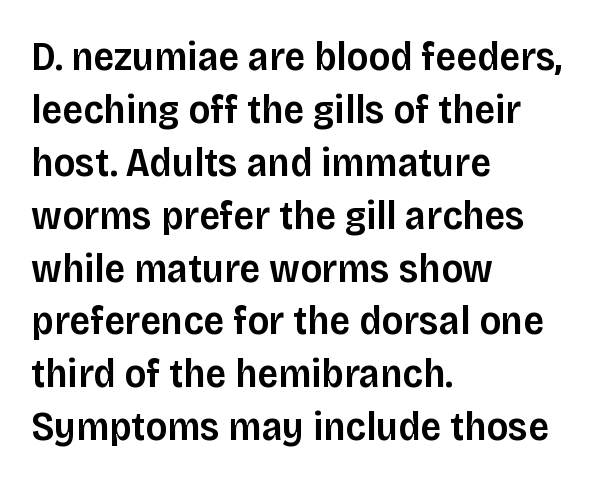
The image shows 41 px semibold sans-serif type, upright; set left-aligned, normal line spacing (1.29x), normal letter spacing, not underlined; low stroke contrast and a large x-height.
